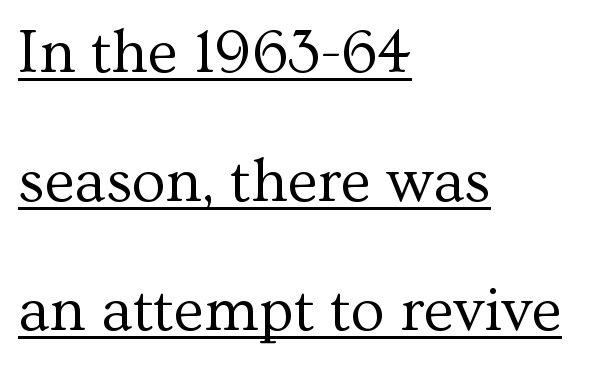
{"serif": "yes", "italic": "no", "bold": "no", "weight": "regular", "width": "normal", "stroke_contrast": "medium", "x_height": "medium", "monospaced": "no", "underline": "yes", "align": "left", "line_spacing": "loose", "line_spacing_ratio": 2.08, "letter_spacing": "normal", "letter_spacing_em": 0.0, "glyph_px": 62}
